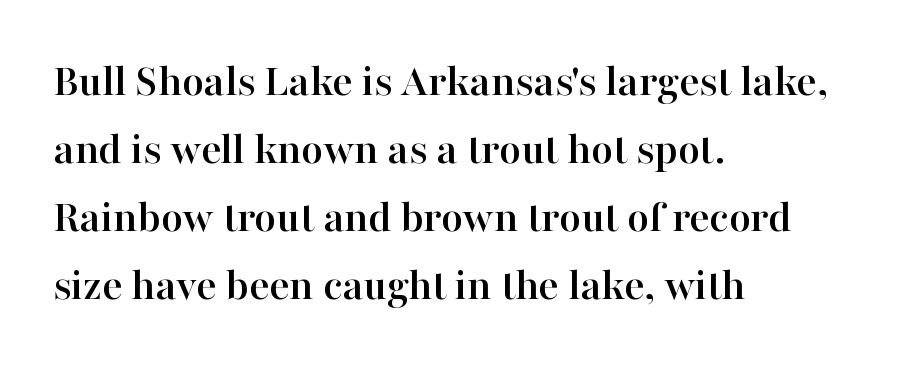
If you drew a line through each stem, it would be perfectly vertical. The passage shown stacks its lines at a standard gap. Each line starts at the same left margin while the right side varies. Note: serifs present on the glyphs.
